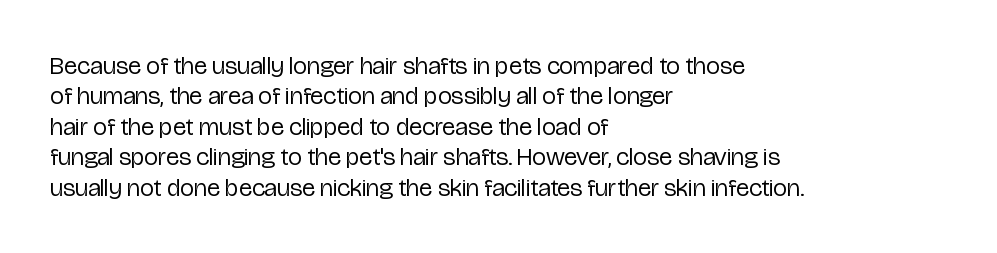
The image shows 25 px text type, upright; set left-aligned, line spacing 1.22x, normal letter spacing, not underlined.
